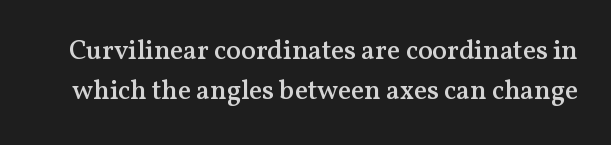
If you measured baseline to baseline, you'd find a middling distance. The specimen omits any rule beneath the text block's lines. These lines keep a tight, regular rhythm from letter to letter. Each glyph is drawn with semibold strokes, heavier than normal yet not fully bold. The specimen reads as upright at a glance.
